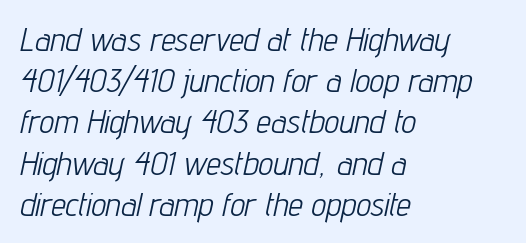
Q: Is the text bold? A: No.
Q: Is the text italic (slanted)? A: Yes, it leans right by about 12 degrees.
Q: Is the text underlined? A: No.
Q: How is the paragraph aligned? A: Left-aligned.
Q: Is the spacing between letters normal or unusually wide? A: Normal.
Q: Is the spacing between lines tight, normal or loose? A: Normal.
Q: Width (condensed, normal, or wide)? A: Condensed.
Q: Stroke contrast? A: Low.
Q: x-height? A: Medium.
Q: Monospaced? A: No.
